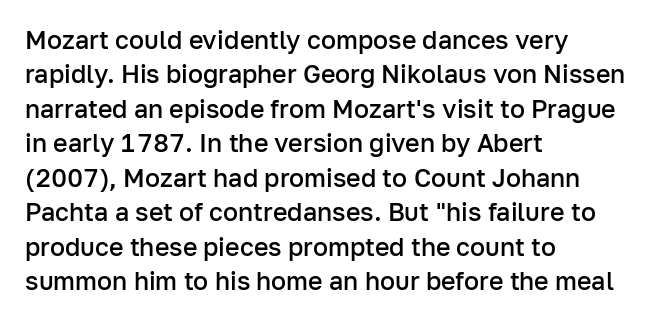
The image shows 25 px text type, upright; set left-aligned, normal line spacing (1.38x), normal letter spacing, not underlined.
